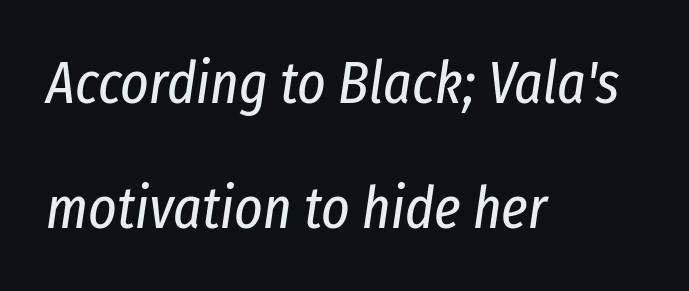
The image shows 60 px regular-weight, condensed type, italic (leaning right); set left-aligned, loose line spacing (2.09x), normal letter spacing, not underlined; low stroke contrast and a medium x-height.
